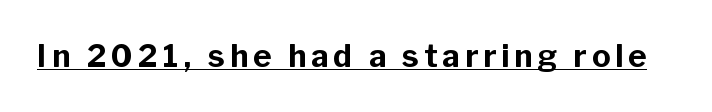
{"serif": "no", "italic": "no", "bold": "yes", "weight": "bold", "width": "normal", "stroke_contrast": "low", "x_height": "medium", "monospaced": "no", "underline": "yes", "glyph_px": 31}
